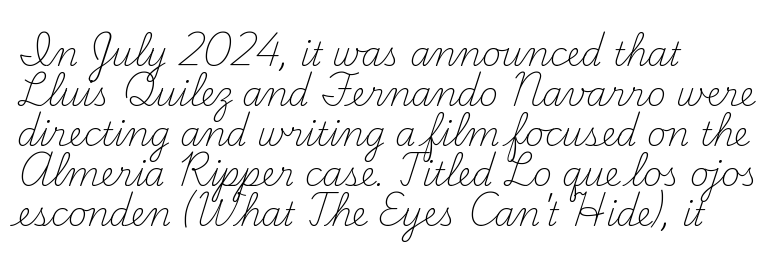
Q: Is the text bold? A: No.
Q: Is the text italic (slanted)? A: Yes.
Q: Is the text underlined? A: No.
Q: How is the paragraph aligned? A: Left-aligned.
Q: Is the spacing between letters normal or unusually wide? A: Normal.
Q: Width (condensed, normal, or wide)? A: Normal.
Q: Stroke contrast? A: Medium.
Q: x-height? A: Small.
Q: Monospaced? A: No.
